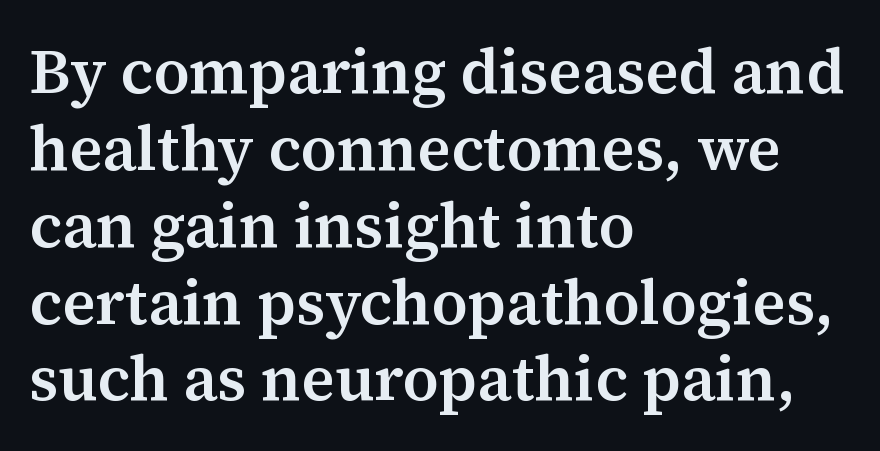
Q: Is the text bold? A: Semi-bold.
Q: Is the text italic (slanted)? A: No, it is upright.
Q: Is the typeface a serif or a sans-serif typeface? A: Serif.
Q: Is the text underlined? A: No.
Q: How is the paragraph aligned? A: Left-aligned.
Q: Is the spacing between letters normal or unusually wide? A: Normal.
Q: Width (condensed, normal, or wide)? A: Normal.
Q: Stroke contrast? A: Medium.
Q: x-height? A: Medium.
Q: Monospaced? A: No.
